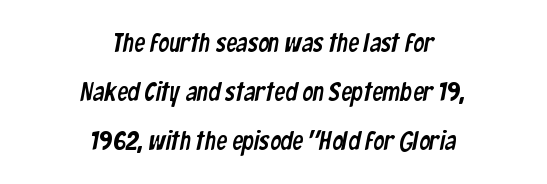
{"underline": "no", "align": "center", "line_spacing_ratio": 1.82, "letter_spacing": "normal", "letter_spacing_em": 0.0, "glyph_px": 27}
